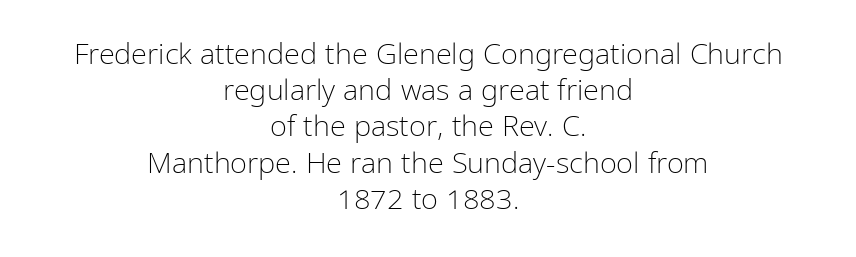
{"serif": "no", "italic": "no", "bold": "no", "weight": "light", "width": "condensed", "stroke_contrast": "low", "x_height": "medium", "monospaced": "no", "underline": "no", "align": "center", "line_spacing": "normal", "line_spacing_ratio": 1.25, "letter_spacing": "normal", "letter_spacing_em": 0.0, "glyph_px": 29}
